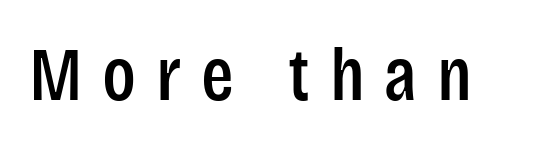
{"serif": "no", "italic": "no", "width": "condensed", "stroke_contrast": "low", "x_height": "large", "monospaced": "no", "underline": "no", "letter_spacing": "wide", "letter_spacing_em": 0.26, "glyph_px": 76}
